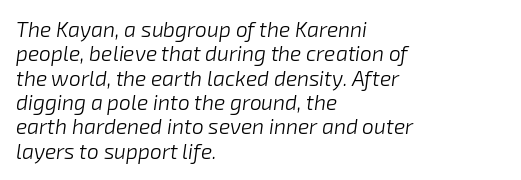
{"italic": "yes", "lean": "right", "slant_degrees": 8, "bold": "no", "underline": "no", "align": "left", "line_spacing_ratio": 1.16, "letter_spacing": "normal", "letter_spacing_em": 0.0, "glyph_px": 21}
